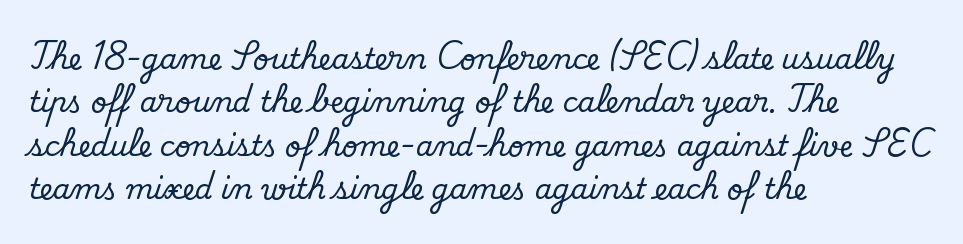
The image shows 28 px serif type; set left-aligned, normal line spacing (1.55x), normal letter spacing, not underlined; medium stroke contrast and a small x-height.
